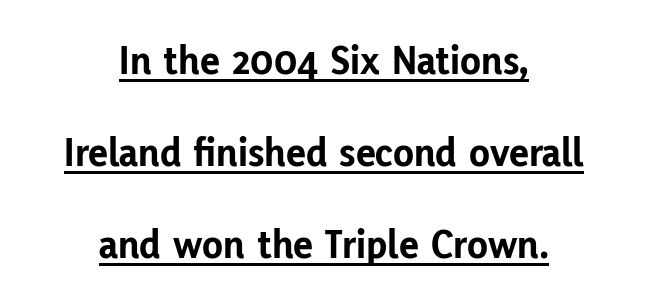
Students, this is bold: see how much ink each stroke carries. If you folded the block vertically in half, each line would mirror itself in length. Are there feet on the stems? There aren't — it's a sans. Whoever set this chose breathing room over compactness in the vertical rhythm.
